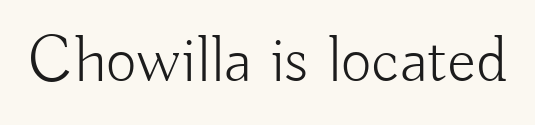
Q: Is the text bold? A: No.
Q: Is the text italic (slanted)? A: No, it is upright.
Q: Is the typeface a serif or a sans-serif typeface? A: Sans-serif.
Q: Is the text underlined? A: No.
Q: Is the spacing between letters normal or unusually wide? A: Normal.
Q: Width (condensed, normal, or wide)? A: Normal.
Q: Stroke contrast? A: Low.
Q: x-height? A: Small.
Q: Monospaced? A: No.
